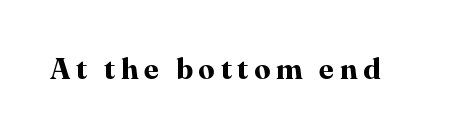
Q: Is the text bold? A: Yes.
Q: Is the text italic (slanted)? A: No, it is upright.
Q: Is the typeface a serif or a sans-serif typeface? A: Serif.
Q: Is the text underlined? A: No.
Q: Is the spacing between letters normal or unusually wide? A: Unusually wide.
Q: Width (condensed, normal, or wide)? A: Normal.
Q: Stroke contrast? A: High.
Q: x-height? A: Medium.
Q: Monospaced? A: No.
